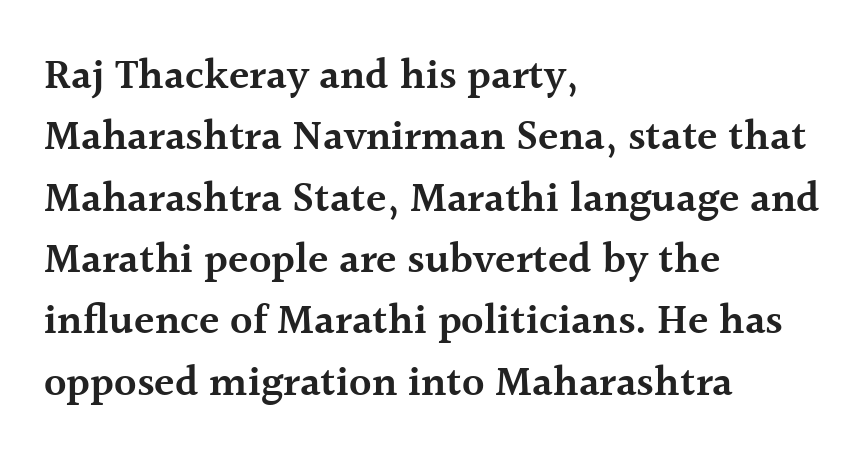
The image shows 42 px semibold serif type, upright; set left-aligned, normal line spacing (1.46x), normal letter spacing, not underlined; a medium x-height.
